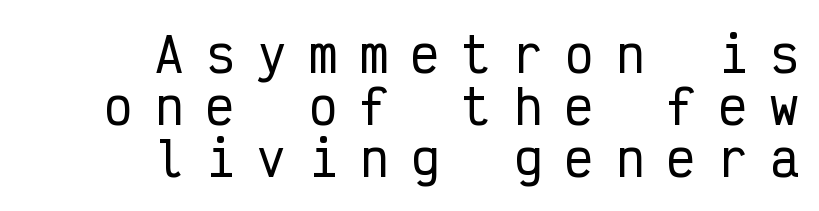
Q: Is the text italic (slanted)? A: No, it is upright.
Q: Is the typeface a serif or a sans-serif typeface? A: Sans-serif.
Q: Is the text underlined? A: No.
Q: How is the paragraph aligned? A: Right-aligned.
Q: Is the spacing between letters normal or unusually wide? A: Unusually wide.
Q: Is the spacing between lines tight, normal or loose? A: Tight.
Q: Width (condensed, normal, or wide)? A: Condensed.
Q: Stroke contrast? A: Low.
Q: x-height? A: Medium.
Q: Monospaced? A: Yes.
